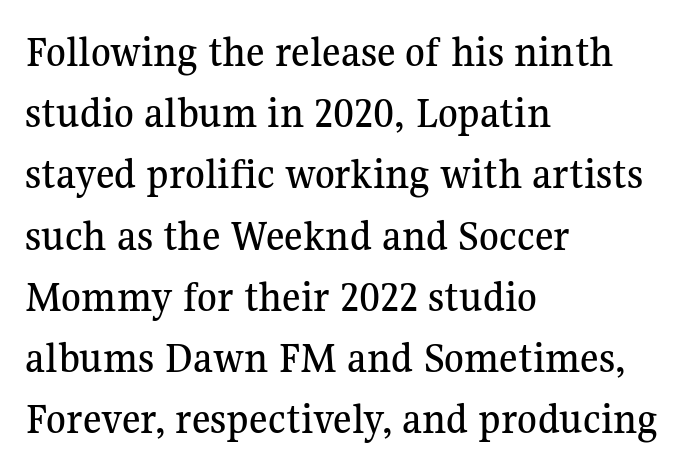
Q: Is the text italic (slanted)? A: No, it is upright.
Q: Is the typeface a serif or a sans-serif typeface? A: Serif.
Q: Is the text underlined? A: No.
Q: How is the paragraph aligned? A: Left-aligned.
Q: Is the spacing between letters normal or unusually wide? A: Normal.
Q: Is the spacing between lines tight, normal or loose? A: Normal.
Q: Width (condensed, normal, or wide)? A: Normal.
Q: Stroke contrast? A: Medium.
Q: x-height? A: Medium.
Q: Monospaced? A: No.
